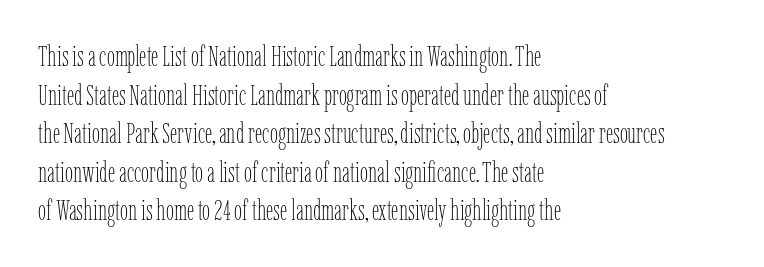
The rows are spaced the way most documents space them. Visually the block forms a straight wall on the left and a jagged coastline on the right. Letter spacing: default. The specimen omits any rule beneath the text block's lines. Stems and bowls with no extra thickness — not bold. Spacing verdict: proportional, widths tailored to each character.
